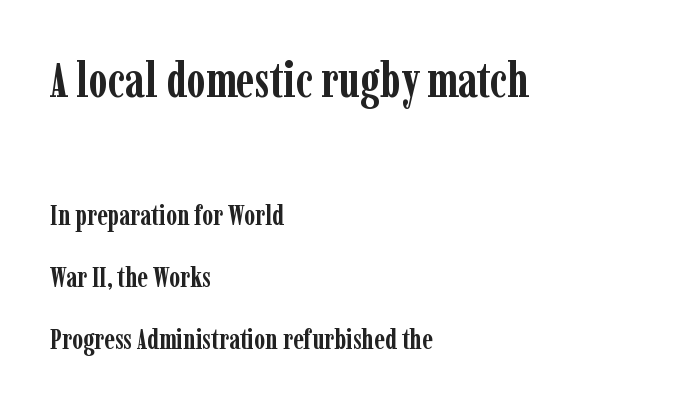
{"serif": "yes", "italic": "no", "bold": "yes", "weight": "semibold", "width": "condensed", "stroke_contrast": "low", "x_height": "medium", "monospaced": "no", "underline": "no", "align": "left", "line_spacing": "loose", "line_spacing_ratio": 2.22, "letter_spacing": "normal", "letter_spacing_em": 0.0, "larger_block": "first", "size_ratio": 1.75, "glyph_px": 49}
